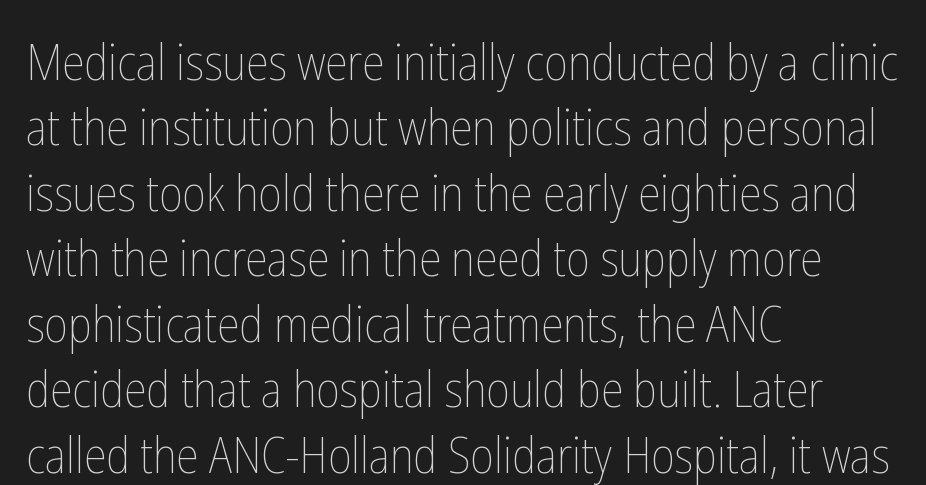
{"italic": "no", "bold": "no", "weight": "thin", "width": "condensed", "stroke_contrast": "low", "x_height": "medium", "monospaced": "no", "underline": "no", "align": "left", "line_spacing": "normal", "line_spacing_ratio": 1.31, "letter_spacing": "normal", "letter_spacing_em": 0.0, "glyph_px": 50}
